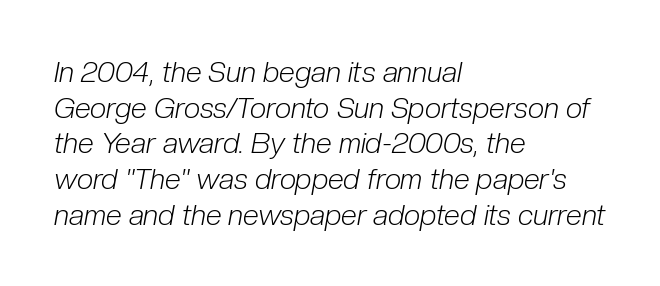
Q: Is the text bold? A: No.
Q: Is the text italic (slanted)? A: Yes, it leans right by about 10 degrees.
Q: Is the text underlined? A: No.
Q: How is the paragraph aligned? A: Left-aligned.
Q: Is the spacing between letters normal or unusually wide? A: Normal.
Q: Width (condensed, normal, or wide)? A: Condensed.
Q: Stroke contrast? A: Low.
Q: x-height? A: Medium.
Q: Monospaced? A: No.
